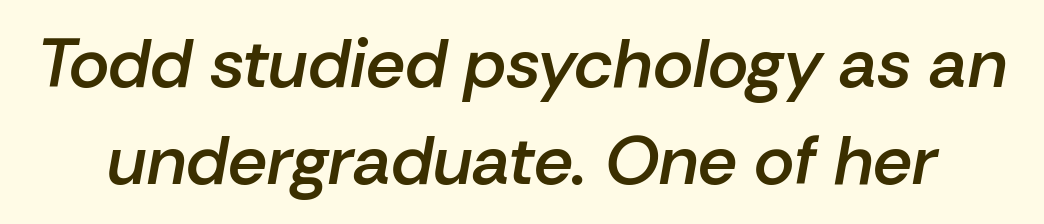
Heft: intermediate — a semibold. Interline gaps are of average width in this sample. Look at the tracking — it's just the regular setting, nothing added. The letters advance in unequal steps, a hallmark of proportional type. Nobody drew a line under any word here.
